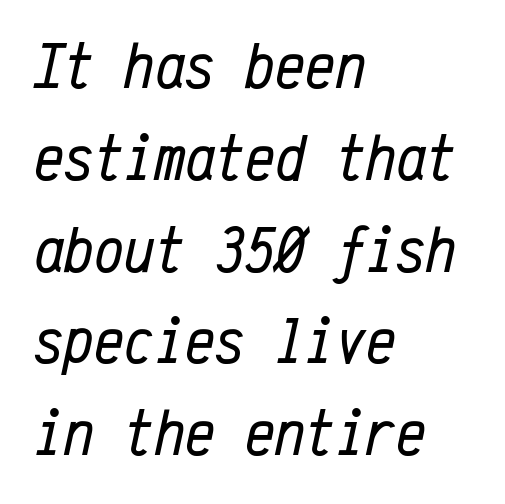
Q: Is the text bold? A: No.
Q: Is the text italic (slanted)? A: Yes, it leans right by about 12 degrees.
Q: Is the text underlined? A: No.
Q: How is the paragraph aligned? A: Left-aligned.
Q: Is the spacing between letters normal or unusually wide? A: Normal.
Q: Is the spacing between lines tight, normal or loose? A: Normal.
Q: Width (condensed, normal, or wide)? A: Condensed.
Q: Stroke contrast? A: Low.
Q: x-height? A: Medium.
Q: Monospaced? A: Yes.
